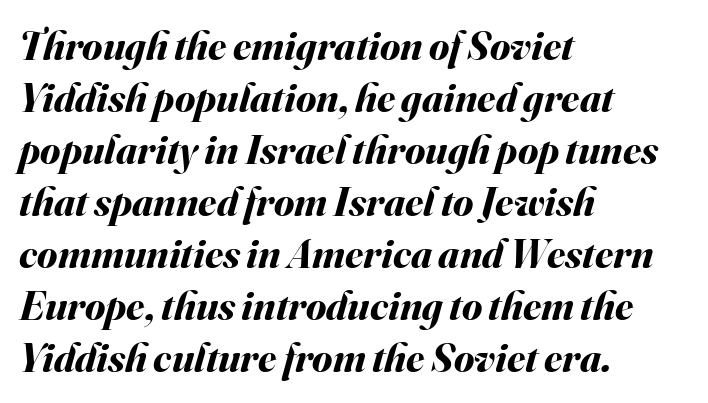
The image shows 41 px bold type, italic (leaning right); set left-aligned, normal line spacing (1.27x), normal letter spacing, not underlined; medium stroke contrast and a small x-height.
